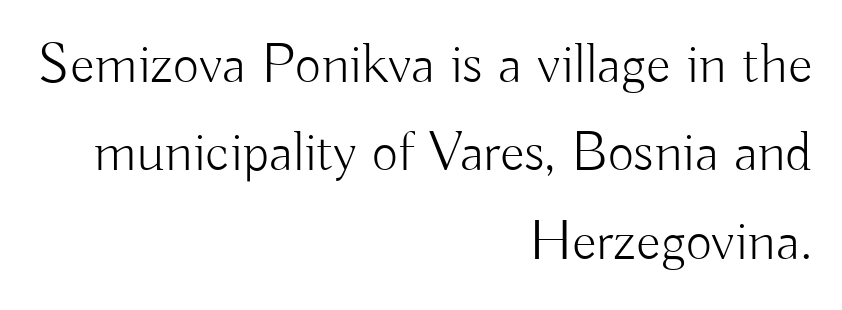
Q: Is the text bold? A: No.
Q: Is the text italic (slanted)? A: No, it is upright.
Q: Is the typeface a serif or a sans-serif typeface? A: Sans-serif.
Q: Is the text underlined? A: No.
Q: How is the paragraph aligned? A: Right-aligned.
Q: Is the spacing between letters normal or unusually wide? A: Normal.
Q: Is the spacing between lines tight, normal or loose? A: Normal.
Q: Width (condensed, normal, or wide)? A: Normal.
Q: Stroke contrast? A: Low.
Q: x-height? A: Small.
Q: Monospaced? A: No.
